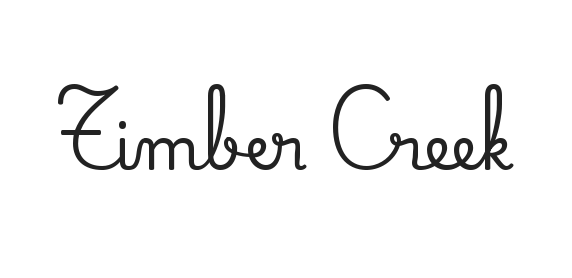
{"serif": "yes", "italic": "no", "width": "normal", "stroke_contrast": "low", "x_height": "small", "monospaced": "no", "underline": "no", "letter_spacing": "normal", "letter_spacing_em": 0.0, "glyph_px": 60}
